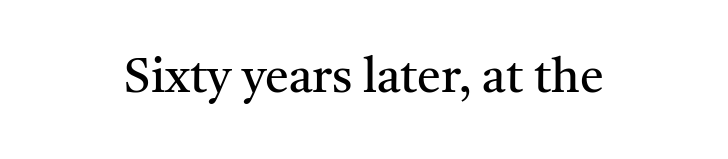
Check the space under the baseline: it is left empty. Do the letters lean? They stand straight. This sample uses plain, unmodified letter spacing. The type family on display is of the serif kind.
